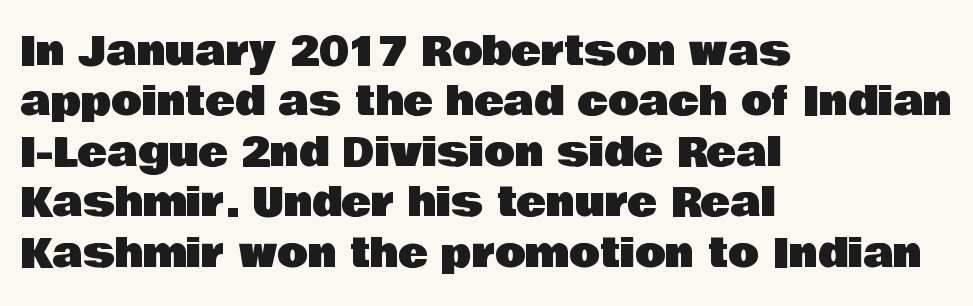
Inter-character spacing is left at the font's built-in metrics. Check under the words: just untouched page. Leading matches the norm, producing a regular column. The characters display no serif detailing; their extremities are plain. This sample uses an upright cut, with every glyph sitting square on the baseline.
